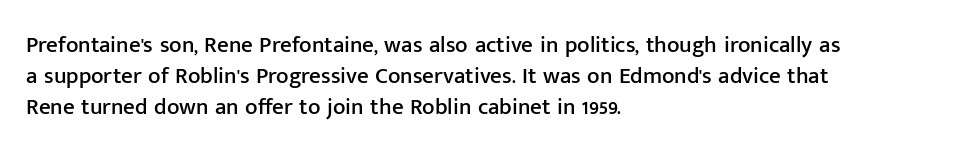
Q: Is the text italic (slanted)? A: No, it is upright.
Q: Is the text underlined? A: No.
Q: How is the paragraph aligned? A: Left-aligned.
Q: Is the spacing between letters normal or unusually wide? A: Normal.
Q: Is the spacing between lines tight, normal or loose? A: Normal.
